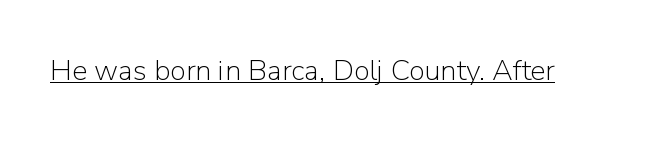
Q: Is the text bold? A: No.
Q: Is the text italic (slanted)? A: No, it is upright.
Q: Is the typeface a serif or a sans-serif typeface? A: Sans-serif.
Q: Is the text underlined? A: Yes.
Q: Is the spacing between letters normal or unusually wide? A: Normal.
Q: Width (condensed, normal, or wide)? A: Normal.
Q: Stroke contrast? A: Low.
Q: x-height? A: Medium.
Q: Monospaced? A: No.
